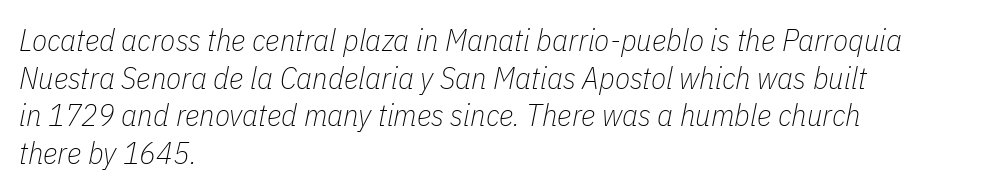
The image shows 31 px thin, condensed type, italic (leaning right); set left-aligned, line spacing 1.21x, normal letter spacing, not underlined; low stroke contrast and a medium x-height.
